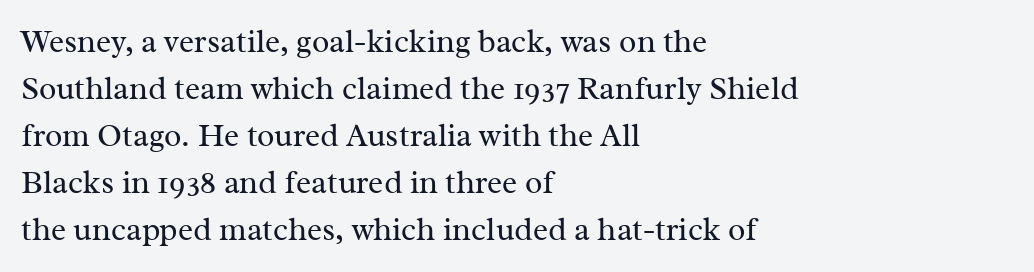
Looks like regular typesetting: each glyph gets only the width it needs. The line-height multiplier appears to be the usual default. The letters sit at their default tracking, neither squeezed nor spread. No word sits above an underline. No extra ink here — the face is not bold. When letters stand straight like this, we call the style roman or upright.
